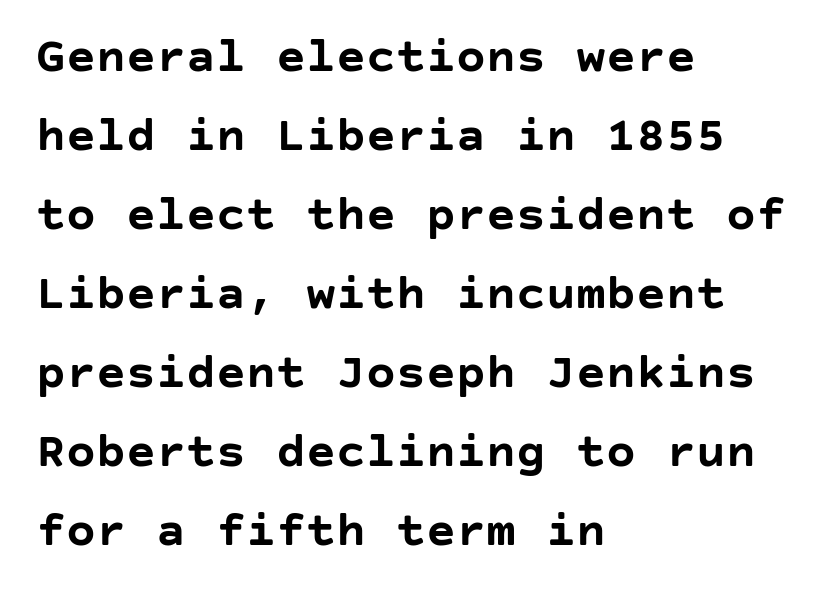
The image shows 50 px semibold sans-serif type, upright; set left-aligned, normal line spacing (1.58x), normal letter spacing, not underlined; low stroke contrast and a large x-height.
